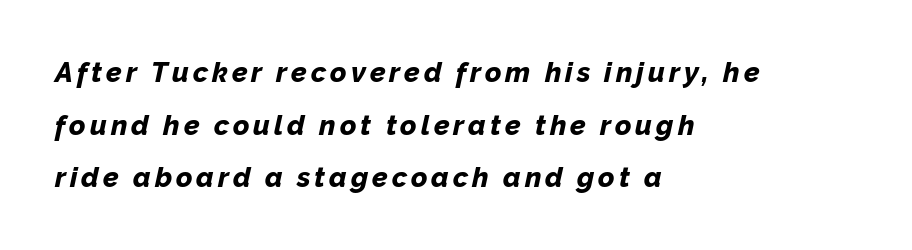
The image shows 28 px bold type, italic (leaning right); set left-aligned, line spacing 1.88x, not underlined; low stroke contrast and a medium x-height.
